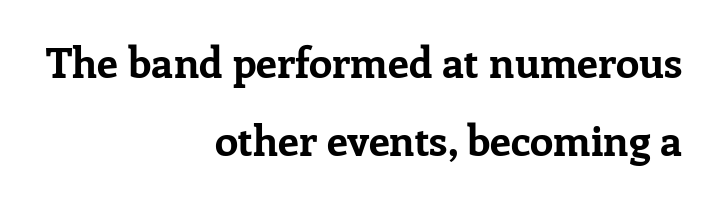
The image shows 42 px bold serif type, upright; set right-aligned, line spacing 1.86x, normal letter spacing, not underlined; low stroke contrast and a medium x-height.
